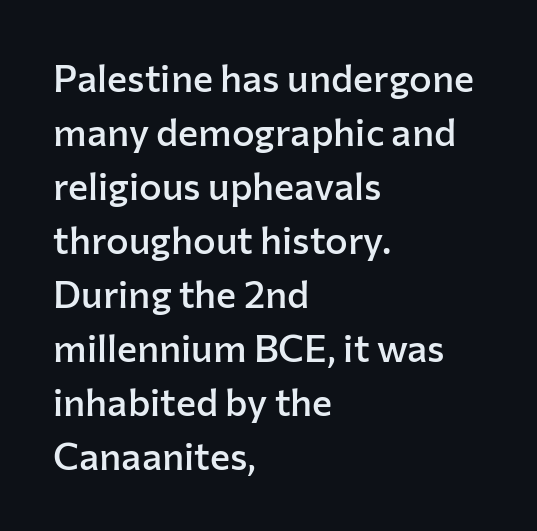
Just letters on the line, the space beneath them empty. These lines carry some extra weight — a demibold, not a full bold. Here the designer chose a conventional face with non-uniform glyph widths. Regular leading. Unlike italic type, these characters show no tilt at all. Serifs: no, the terminals of the letterforms are clean.
